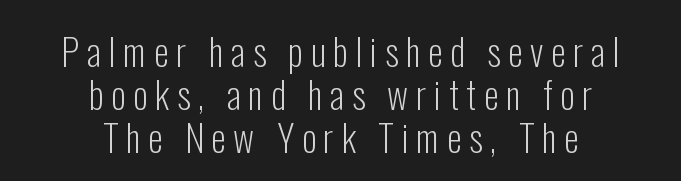
Vertical stems look standard width or narrower in stroke. Is this a fixed-width face? No — the glyphs have proportional, varying widths. The letters stand straight up with perfectly vertical stems. The whitespace from short lines is split evenly between both sides. The foot of each line stays bare and open. What stands out about the letter spacing? Its width — letters are far apart.
